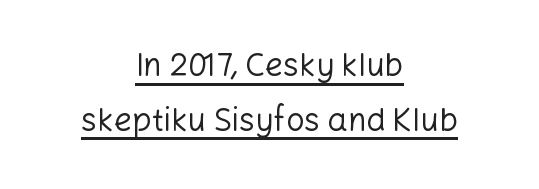
Q: Is the text bold? A: No.
Q: Is the text italic (slanted)? A: No, it is upright.
Q: Is the typeface a serif or a sans-serif typeface? A: Sans-serif.
Q: Is the text underlined? A: Yes.
Q: How is the paragraph aligned? A: Centered.
Q: Is the spacing between letters normal or unusually wide? A: Normal.
Q: Width (condensed, normal, or wide)? A: Normal.
Q: Stroke contrast? A: Low.
Q: x-height? A: Medium.
Q: Monospaced? A: No.
